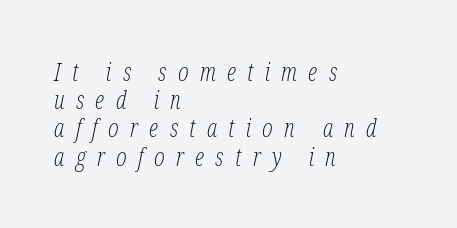
Nothing heavy about these letters — not bold at all. Horizontal alignment here is leftward, the default for most running prose. The tracking jumps out immediately: characters are airy and widely separated. A typesetter would call this leading minimal, almost set solid. The space beneath each line is pristine and unruled.
